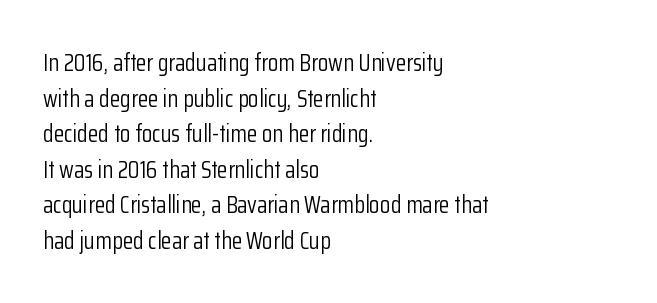
Q: Is the text bold? A: No.
Q: Is the text italic (slanted)? A: No, it is upright.
Q: Is the text underlined? A: No.
Q: How is the paragraph aligned? A: Left-aligned.
Q: Is the spacing between letters normal or unusually wide? A: Normal.
Q: Is the spacing between lines tight, normal or loose? A: Normal.
